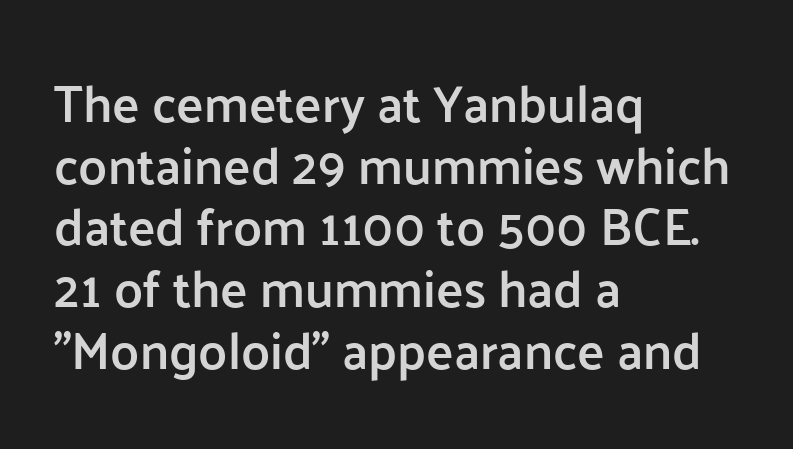
Every letter is mildly thick-stroked: semibold rather than bold. Beneath every word, the page is bare. Is the block centered? No — it sits flush against the left margin. Note the varied advance widths — an 'i' is clearly narrower than an 'm'. The font's upright variant was chosen for this text. A typesetter would label this face a sans.
